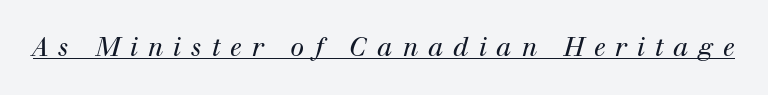
{"italic": "yes", "lean": "right", "slant_degrees": 12, "bold": "no", "underline": "yes", "letter_spacing": "wide", "letter_spacing_em": 0.4, "glyph_px": 25}
